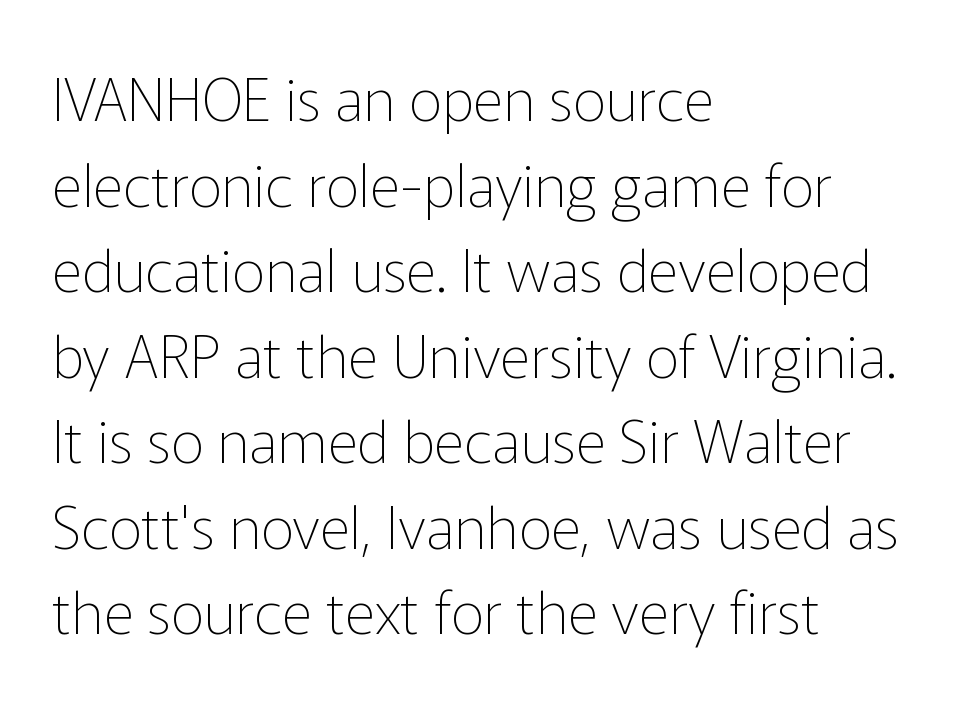
This rendering employs a face without finishing strokes, i.e., a sans-serif. Clear beneath every line of the passage. Is the letter spacing exaggerated? No — it looks like the ordinary default. The passage is arranged the way most books set body copy — flush left.
